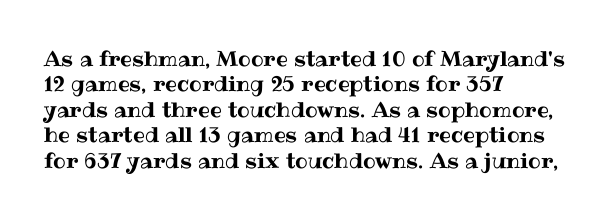
{"italic": "no", "underline": "no", "align": "left", "line_spacing_ratio": 1.21, "letter_spacing": "normal", "letter_spacing_em": 0.0, "glyph_px": 21}
